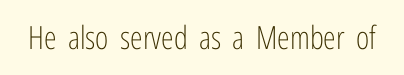
The image shows 32 px light, condensed sans-serif type, upright; set normal letter spacing, not underlined; low stroke contrast and a medium x-height.
